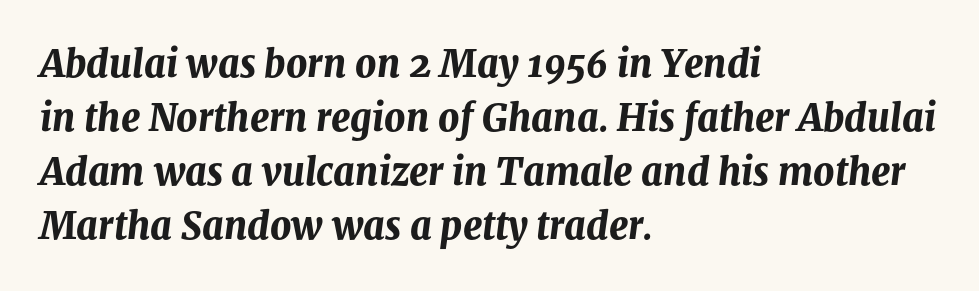
{"italic": "yes", "lean": "right", "slant_degrees": 8, "bold": "yes", "weight": "bold", "width": "normal", "stroke_contrast": "medium", "x_height": "medium", "monospaced": "no", "underline": "no", "align": "left", "line_spacing": "normal", "line_spacing_ratio": 1.46, "letter_spacing": "normal", "letter_spacing_em": 0.0, "glyph_px": 37}
